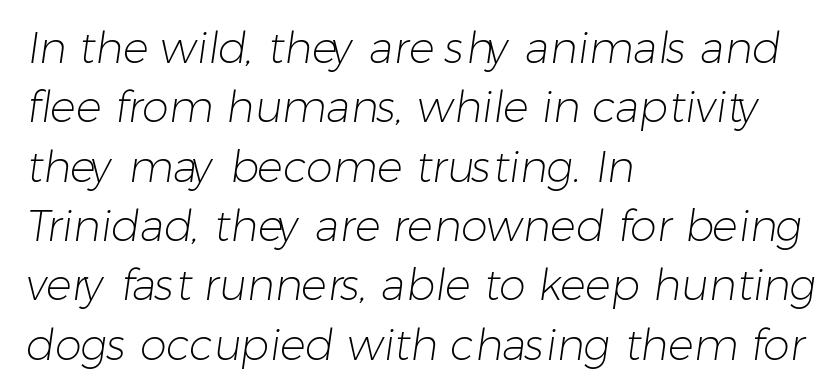
The image shows 43 px light sans-serif type; set left-aligned, normal line spacing (1.38x), normal letter spacing, not underlined; low stroke contrast and a medium x-height.
